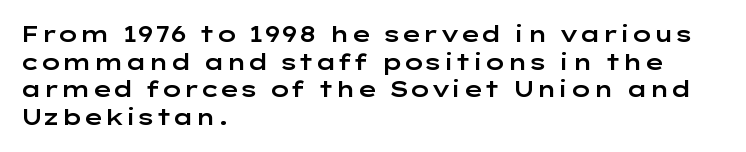
{"italic": "no", "underline": "no", "align": "left", "line_spacing": "normal", "line_spacing_ratio": 1.26, "letter_spacing": "normal", "letter_spacing_em": 0.0, "glyph_px": 22}
